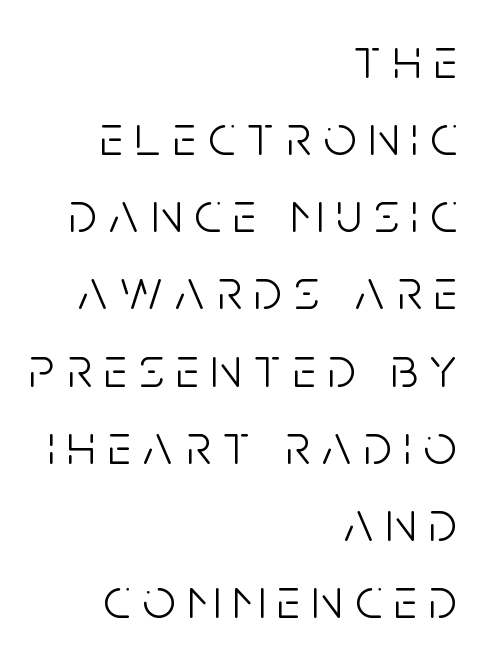
{"serif": "no", "italic": "no", "bold": "no", "weight": "light", "width": "condensed", "stroke_contrast": "low", "x_height": "large", "monospaced": "no", "underline": "no", "align": "right", "line_spacing": "normal", "line_spacing_ratio": 1.33, "letter_spacing": "wide", "letter_spacing_em": 0.21, "glyph_px": 58}
